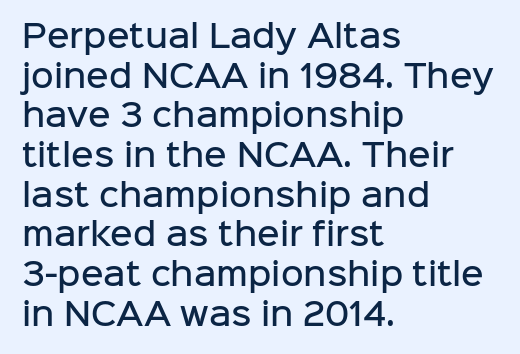
The image shows 31 px semibold sans-serif type, upright; set left-aligned, normal line spacing (1.28x), normal letter spacing, not underlined; low stroke contrast and a medium x-height.
